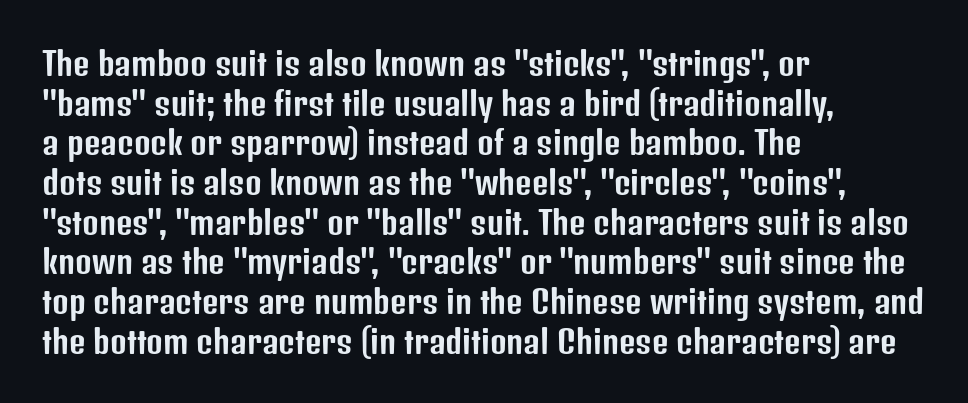
The image shows 32 px condensed sans-serif type, upright; set left-aligned, line spacing 1.24x, normal letter spacing, not underlined; low stroke contrast and a medium x-height.
